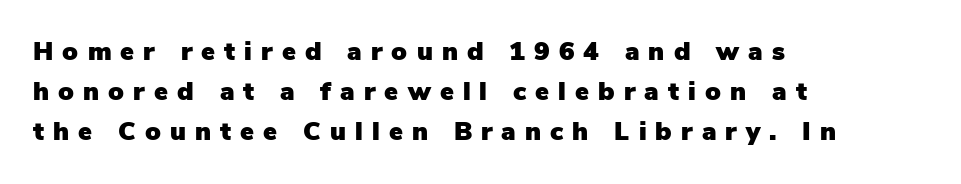
{"italic": "no", "underline": "no", "align": "left", "line_spacing": "normal", "line_spacing_ratio": 1.54, "letter_spacing": "wide", "letter_spacing_em": 0.35, "glyph_px": 26}
